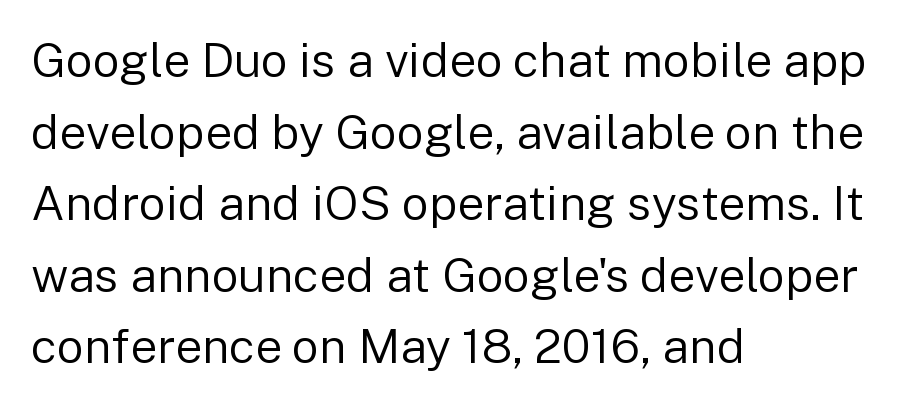
{"serif": "no", "italic": "no", "bold": "no", "weight": "regular", "width": "normal", "stroke_contrast": "low", "x_height": "medium", "monospaced": "no", "underline": "no", "align": "left", "line_spacing": "normal", "line_spacing_ratio": 1.49, "letter_spacing": "normal", "letter_spacing_em": 0.0, "glyph_px": 48}
